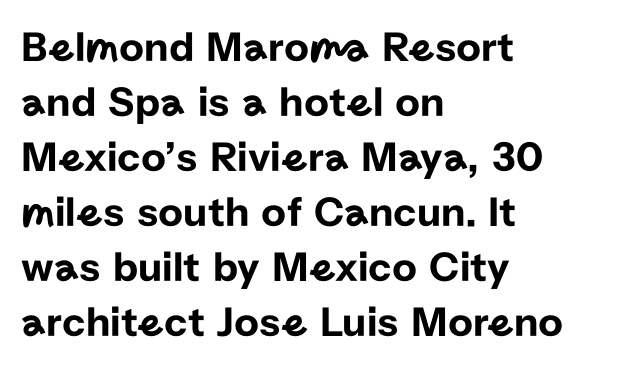
Q: Is the text italic (slanted)? A: No, it is upright.
Q: Is the typeface a serif or a sans-serif typeface? A: Sans-serif.
Q: Is the text underlined? A: No.
Q: How is the paragraph aligned? A: Left-aligned.
Q: Is the spacing between letters normal or unusually wide? A: Normal.
Q: Is the spacing between lines tight, normal or loose? A: Normal.
Q: Width (condensed, normal, or wide)? A: Normal.
Q: Stroke contrast? A: Low.
Q: x-height? A: Medium.
Q: Monospaced? A: No.
